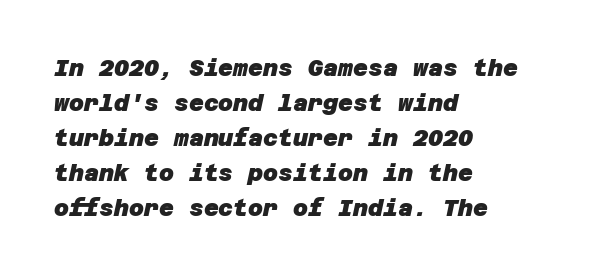
Each glyph is drawn with heavy, bold strokes. This rendering features lettering with no underline. Successive baselines arrive at the customary interval. Which margin do the lines hug? The left one — the right edge is uneven.
